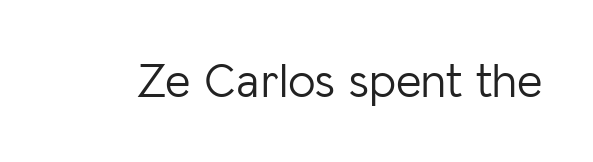
The image shows 49 px light sans-serif type, upright; set normal letter spacing, not underlined; low stroke contrast and a medium x-height.
